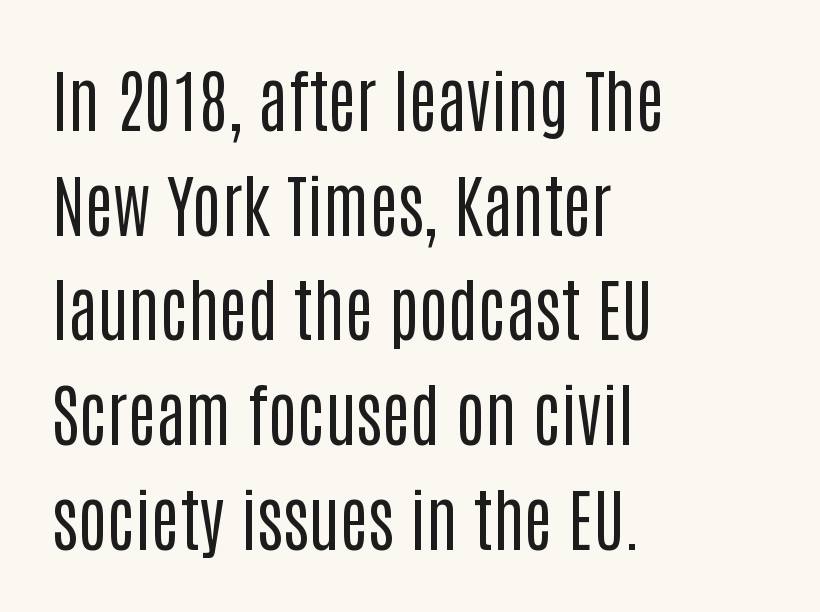
{"serif": "no", "italic": "no", "bold": "no", "weight": "regular", "width": "condensed", "stroke_contrast": "low", "x_height": "large", "monospaced": "no", "underline": "no", "align": "left", "line_spacing": "normal", "line_spacing_ratio": 1.54, "letter_spacing": "normal", "letter_spacing_em": 0.0, "glyph_px": 68}
